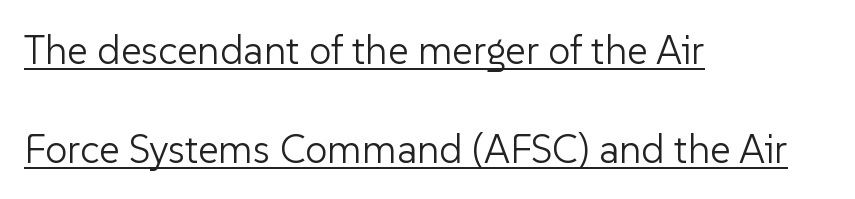
Letters have the restrained weight of plain body copy at most. A rule runs beneath these lines of type. The paragraph has a hard left edge and a soft right edge. You can tell from the bare stems that sans-serif type was used. Is this a fixed-width face? No — the glyphs have proportional, varying widths.
